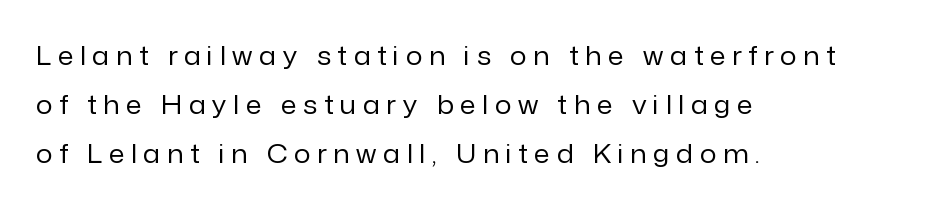
Q: Is the text bold? A: No.
Q: Is the text italic (slanted)? A: No, it is upright.
Q: Is the text underlined? A: No.
Q: How is the paragraph aligned? A: Left-aligned.
Q: Is the spacing between letters normal or unusually wide? A: Unusually wide.
